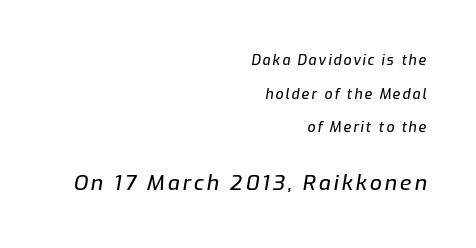
The image shows 21 px text type, italic (leaning right); set right-aligned, loose line spacing (2.41x), not underlined; the second (bottom) block is 1.5x larger.
